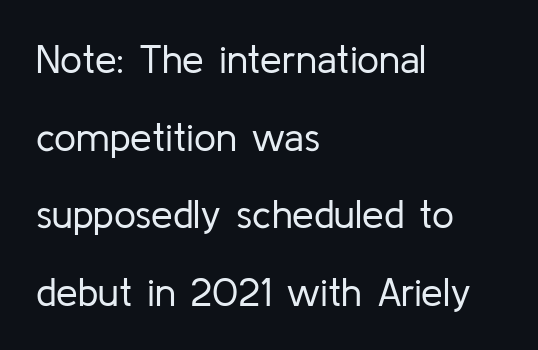
The image shows 39 px regular-weight sans-serif type, upright; set left-aligned, loose line spacing (1.99x), normal letter spacing, not underlined; low stroke contrast and a medium x-height.
